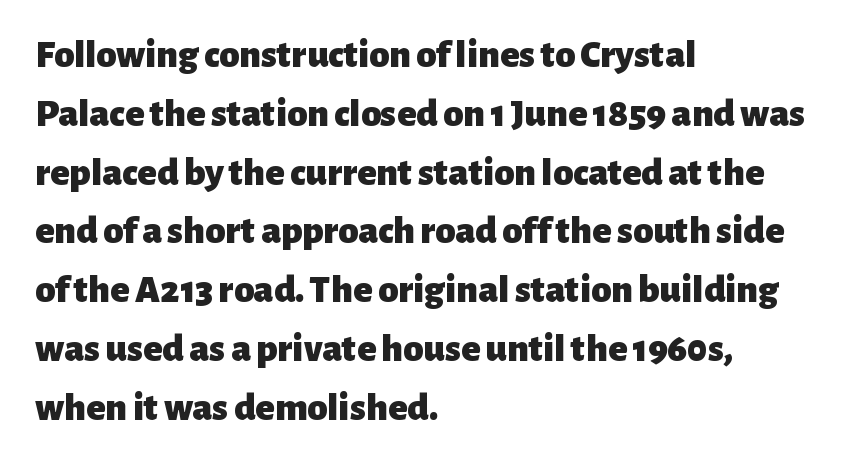
Is this a sans? Yes — the strokes have no serifs. Every character sits straight up, as roman type does. Strokes here are thick enough to call this a true bold. Note the varied advance widths — an 'i' is clearly narrower than an 'm'. Horizontal alignment here is leftward, the default for most running prose.
